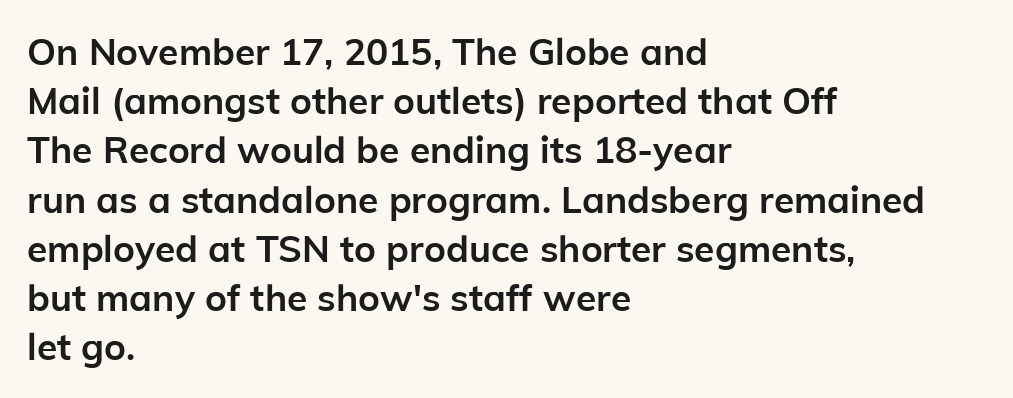
The image shows 37 px semibold sans-serif type, upright; set left-aligned, normal line spacing (1.33x), normal letter spacing, not underlined; low stroke contrast and a medium x-height.
